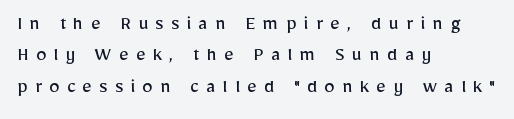
{"italic": "no", "bold": "no", "underline": "no", "align": "left", "line_spacing": "normal", "line_spacing_ratio": 1.5, "letter_spacing": "wide", "letter_spacing_em": 0.34, "glyph_px": 21}
